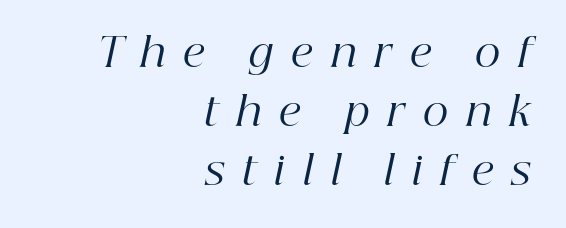
Q: Is the text bold? A: No.
Q: Is the text italic (slanted)? A: Yes, it leans right by about 12 degrees.
Q: Is the typeface a serif or a sans-serif typeface? A: Serif.
Q: Is the text underlined? A: No.
Q: How is the paragraph aligned? A: Right-aligned.
Q: Is the spacing between letters normal or unusually wide? A: Unusually wide.
Q: Is the spacing between lines tight, normal or loose? A: Normal.
Q: Width (condensed, normal, or wide)? A: Normal.
Q: Stroke contrast? A: High.
Q: x-height? A: Medium.
Q: Monospaced? A: No.
